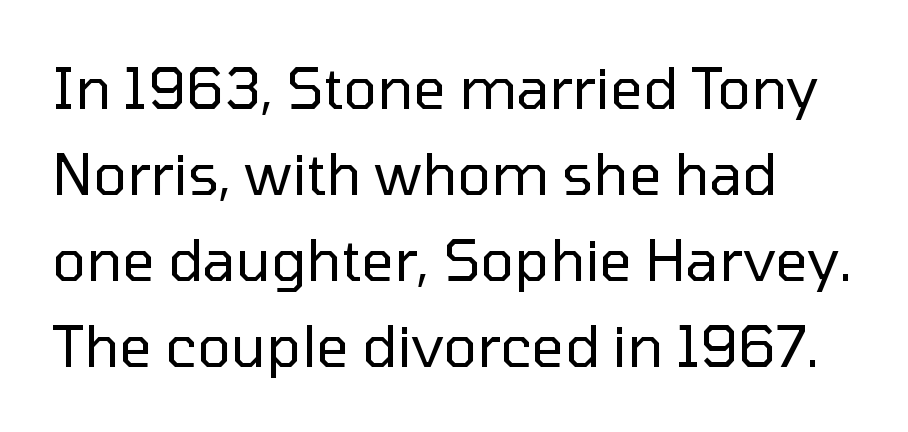
Vertical spacing — default. Grotesque or geometric, the face here clearly has no serifs. Every stem runs plumb, perpendicular to the baseline. These lines keep a tight, regular rhythm from letter to letter. The foot of each line stays bare and open. Letters have the restrained weight of plain body copy at most.
